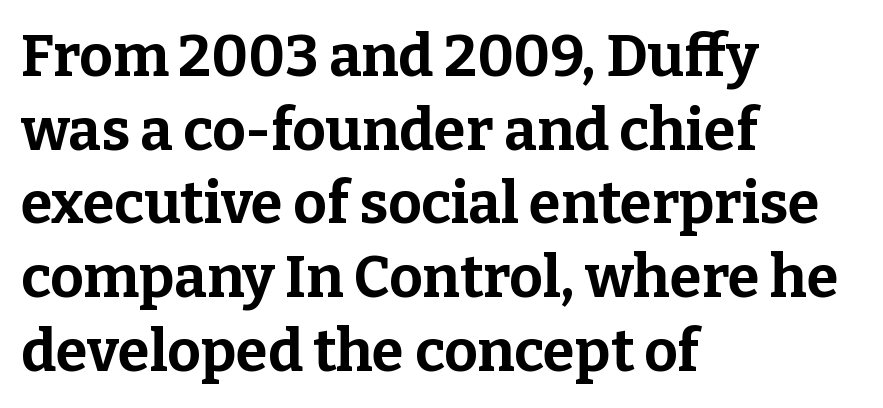
Whoever set this chose a conventional vertical rhythm. Each letter's strokes conclude with small projecting serifs. The letters are bold, with thick, heavy strokes. The passage shown is not underscored anywhere. These lines keep a tight, regular rhythm from letter to letter. Character widths vary here, with narrow letters taking less room than wide ones.
